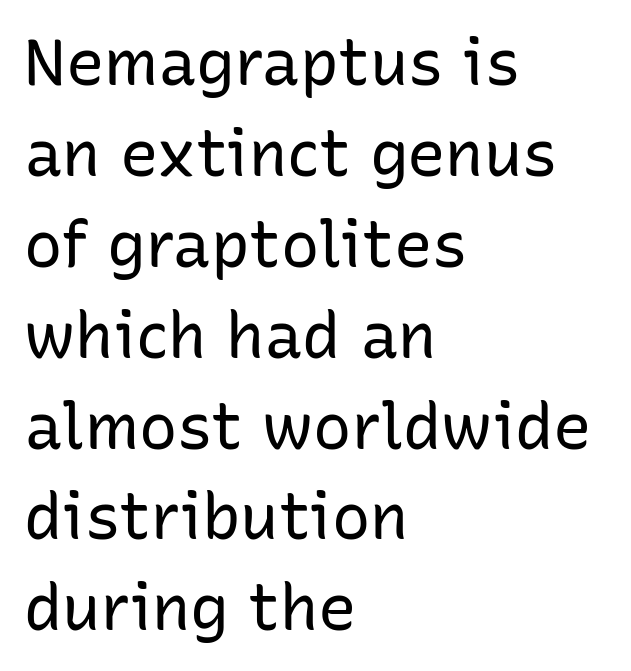
The image shows 64 px regular-weight sans-serif type, upright; set left-aligned, normal line spacing (1.42x), normal letter spacing, not underlined; low stroke contrast and a medium x-height.
